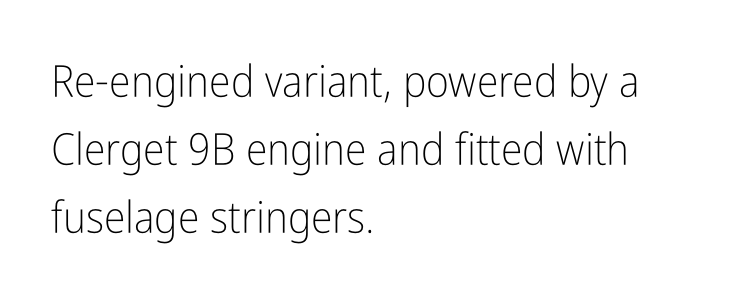
Q: Is the text bold? A: No.
Q: Is the text italic (slanted)? A: No, it is upright.
Q: Is the typeface a serif or a sans-serif typeface? A: Sans-serif.
Q: Is the text underlined? A: No.
Q: How is the paragraph aligned? A: Left-aligned.
Q: Is the spacing between letters normal or unusually wide? A: Normal.
Q: Is the spacing between lines tight, normal or loose? A: Normal.
Q: Width (condensed, normal, or wide)? A: Condensed.
Q: Stroke contrast? A: Low.
Q: x-height? A: Medium.
Q: Monospaced? A: No.
